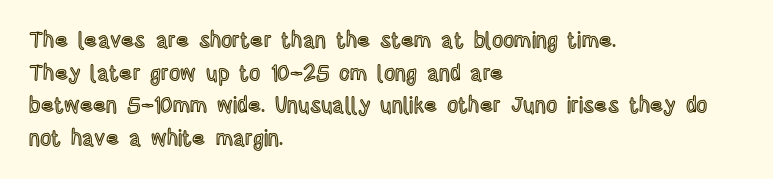
The string is rendered with underlining switched off. Successive baselines arrive at the customary interval. The paragraph shown leans on its left margin. Do the letters lean? They stand straight. The passage shown has conventional tracking throughout.
